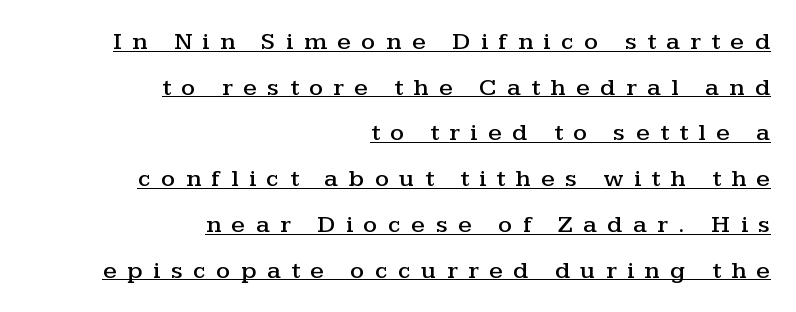
Italic? Not at all — the glyphs are vertical. The tracking jumps out immediately: characters are airy and widely separated. The rag falls on the left side of this text block. Decoration check: the copy is underlined.
